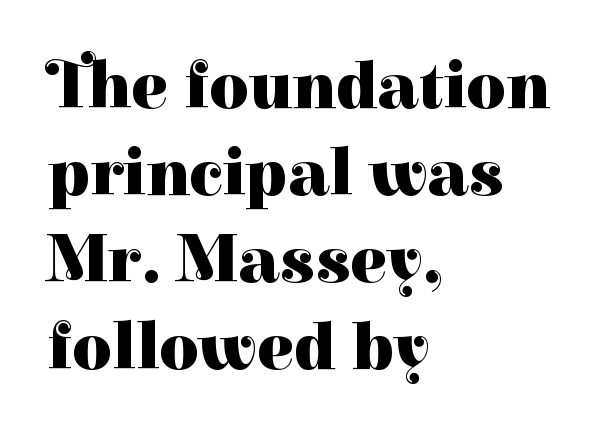
{"serif": "yes", "italic": "no", "bold": "yes", "weight": "heavy", "width": "normal", "stroke_contrast": "high", "x_height": "medium", "monospaced": "no", "underline": "no", "align": "left", "line_spacing": "normal", "line_spacing_ratio": 1.28, "letter_spacing": "normal", "letter_spacing_em": 0.0, "glyph_px": 68}
